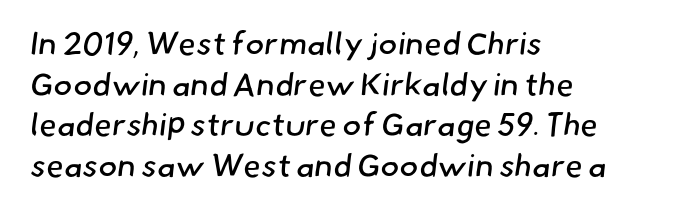
Q: Is the text bold? A: No.
Q: Is the typeface a serif or a sans-serif typeface? A: Sans-serif.
Q: Is the text underlined? A: No.
Q: How is the paragraph aligned? A: Left-aligned.
Q: Is the spacing between letters normal or unusually wide? A: Normal.
Q: Is the spacing between lines tight, normal or loose? A: Normal.
Q: Width (condensed, normal, or wide)? A: Normal.
Q: Stroke contrast? A: Low.
Q: x-height? A: Small.
Q: Monospaced? A: No.
